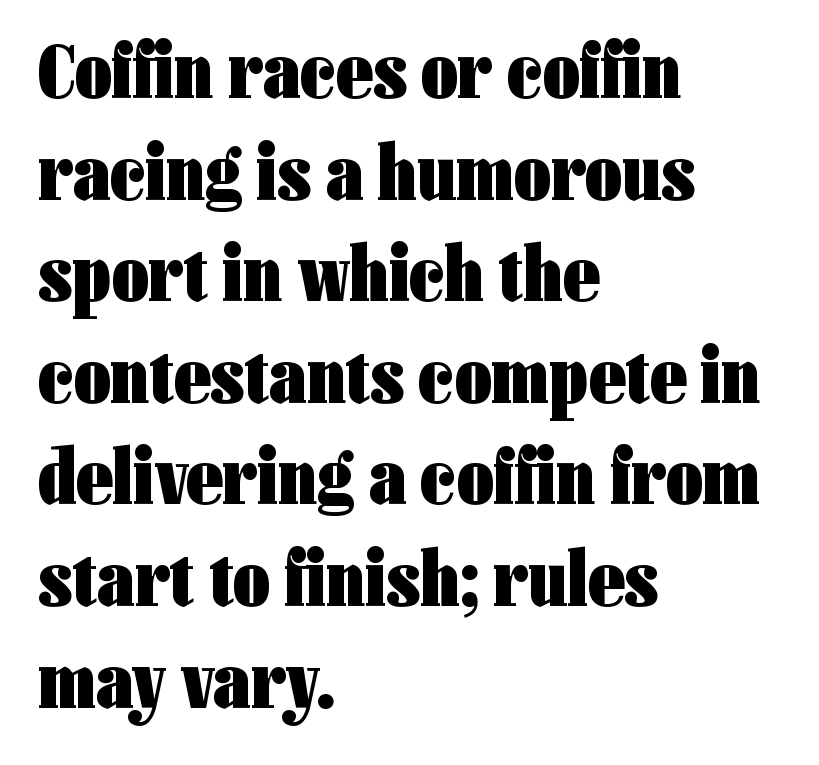
Q: Is the text bold? A: Yes.
Q: Is the text italic (slanted)? A: No, it is upright.
Q: Is the typeface a serif or a sans-serif typeface? A: Sans-serif.
Q: Is the text underlined? A: No.
Q: How is the paragraph aligned? A: Left-aligned.
Q: Is the spacing between letters normal or unusually wide? A: Normal.
Q: Is the spacing between lines tight, normal or loose? A: Normal.
Q: Width (condensed, normal, or wide)? A: Condensed.
Q: Stroke contrast? A: Low.
Q: x-height? A: Medium.
Q: Monospaced? A: No.
